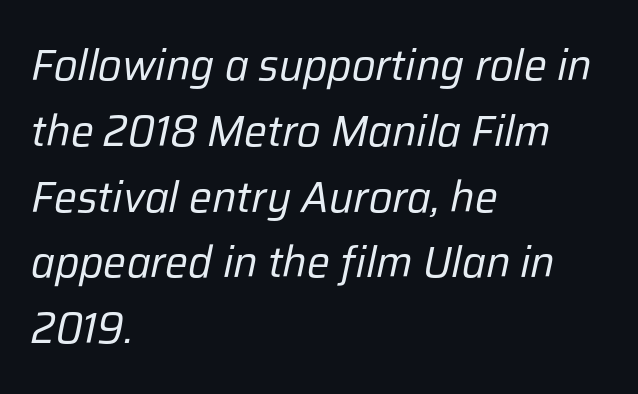
Q: Is the text bold? A: No.
Q: Is the text italic (slanted)? A: Yes, it leans right by about 12 degrees.
Q: Is the text underlined? A: No.
Q: How is the paragraph aligned? A: Left-aligned.
Q: Is the spacing between letters normal or unusually wide? A: Normal.
Q: Is the spacing between lines tight, normal or loose? A: Normal.
Q: Width (condensed, normal, or wide)? A: Normal.
Q: Stroke contrast? A: Low.
Q: x-height? A: Medium.
Q: Monospaced? A: No.
